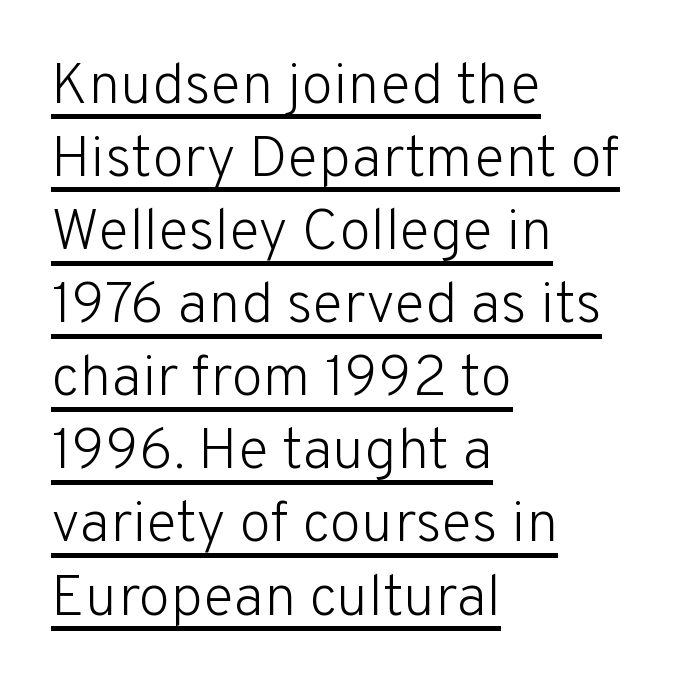
Between one letter and the next there's only the usual sliver of space. This rendering employs a face without finishing strokes, i.e., a sans-serif. These lines were composed using upright roman letters. The rows are spaced the way most documents space them.
